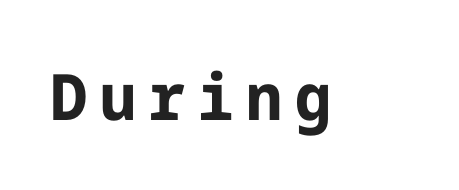
{"serif": "no", "italic": "no", "bold": "yes", "weight": "bold", "width": "normal", "stroke_contrast": "low", "x_height": "medium", "underline": "no", "letter_spacing": "wide", "letter_spacing_em": 0.2, "glyph_px": 64}
